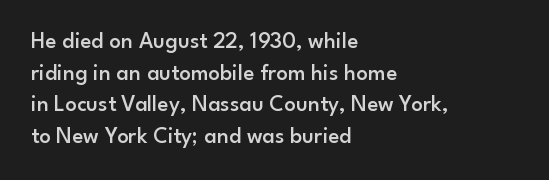
Ordinary non-slanted type is in use. This sample is left-justified, so line endings fall wherever the words run out. The letters sit at their default tracking, neither squeezed nor spread. Descenders are the only things crossing below the line.
